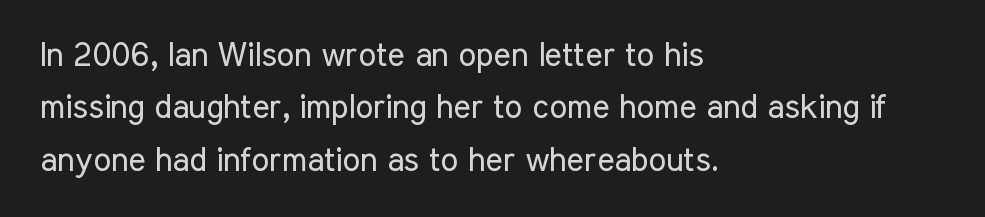
{"serif": "no", "italic": "no", "bold": "no", "weight": "regular", "width": "condensed", "stroke_contrast": "low", "x_height": "medium", "monospaced": "no", "underline": "no", "align": "left", "line_spacing": "normal", "line_spacing_ratio": 1.59, "letter_spacing": "normal", "letter_spacing_em": 0.0, "glyph_px": 33}
